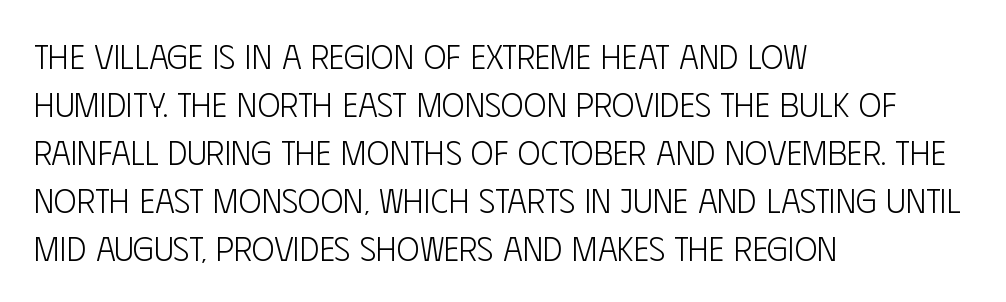
Q: Is the text bold? A: No.
Q: Is the text italic (slanted)? A: No, it is upright.
Q: Is the typeface a serif or a sans-serif typeface? A: Sans-serif.
Q: Is the text underlined? A: No.
Q: How is the paragraph aligned? A: Left-aligned.
Q: Is the spacing between letters normal or unusually wide? A: Normal.
Q: Is the spacing between lines tight, normal or loose? A: Normal.
Q: Width (condensed, normal, or wide)? A: Condensed.
Q: Stroke contrast? A: Low.
Q: x-height? A: Large.
Q: Monospaced? A: No.
